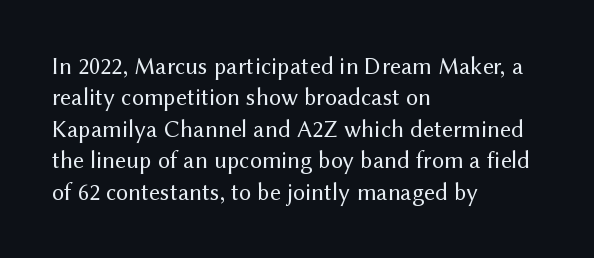
What stands out about the letter spacing? Nothing — it is the standard amount. Unmarked baselines from the first word to the last. The rendering anchors every line to the left-hand side. Regarding leading, the lines here are spaced in the standard way. Compared with a typical body face, this is equally light or lighter still. In terms of posture, this sample is upright.
